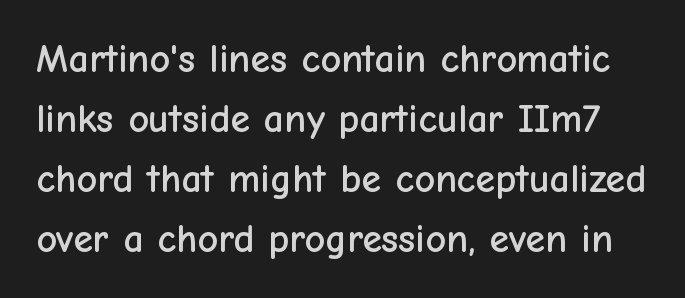
{"serif": "no", "italic": "no", "width": "normal", "stroke_contrast": "low", "x_height": "medium", "monospaced": "no", "underline": "no", "line_spacing": "normal", "line_spacing_ratio": 1.5, "letter_spacing": "normal", "letter_spacing_em": 0.0, "glyph_px": 40}
